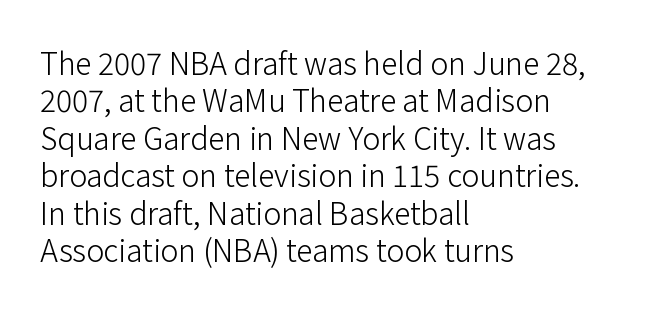
Q: Is the text bold? A: No.
Q: Is the text italic (slanted)? A: No, it is upright.
Q: Is the typeface a serif or a sans-serif typeface? A: Sans-serif.
Q: Is the text underlined? A: No.
Q: How is the paragraph aligned? A: Left-aligned.
Q: Is the spacing between letters normal or unusually wide? A: Normal.
Q: Is the spacing between lines tight, normal or loose? A: Normal.
Q: Width (condensed, normal, or wide)? A: Normal.
Q: Stroke contrast? A: Low.
Q: x-height? A: Medium.
Q: Monospaced? A: No.
